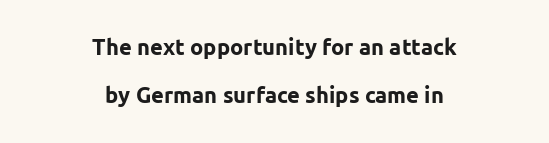
{"italic": "no", "bold": "yes", "underline": "no", "align": "center", "line_spacing": "loose", "line_spacing_ratio": 2.16, "letter_spacing": "normal", "letter_spacing_em": 0.0, "glyph_px": 22}
